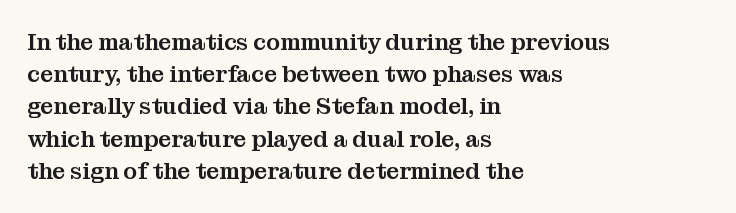
{"italic": "no", "underline": "no", "align": "left", "line_spacing": "normal", "line_spacing_ratio": 1.4, "letter_spacing": "normal", "letter_spacing_em": 0.0, "glyph_px": 23}
